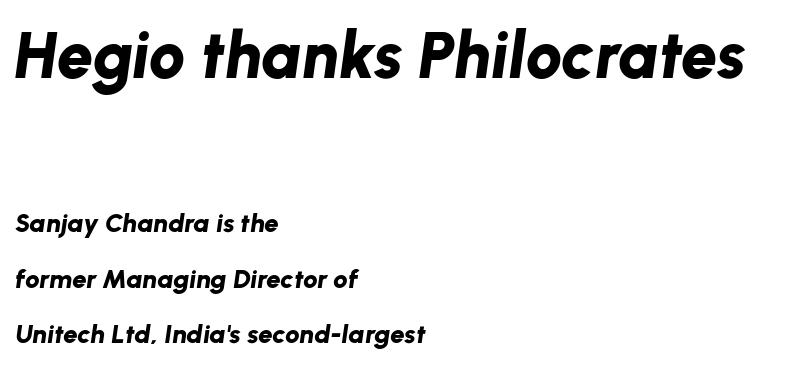
The image shows 65 px bold type, italic (leaning right); set left-aligned, loose line spacing (2.14x), normal letter spacing, not underlined; the first (top) block is 2.5x larger; low stroke contrast and a medium x-height.
